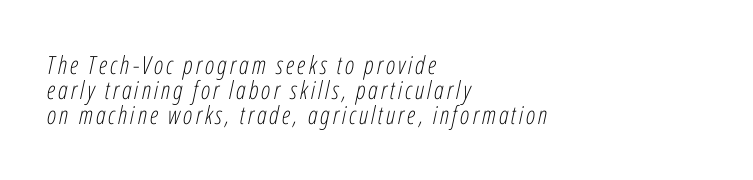
The image shows 25 px text type, italic (leaning right); set left-aligned, tight line spacing (1.01x), not underlined.
